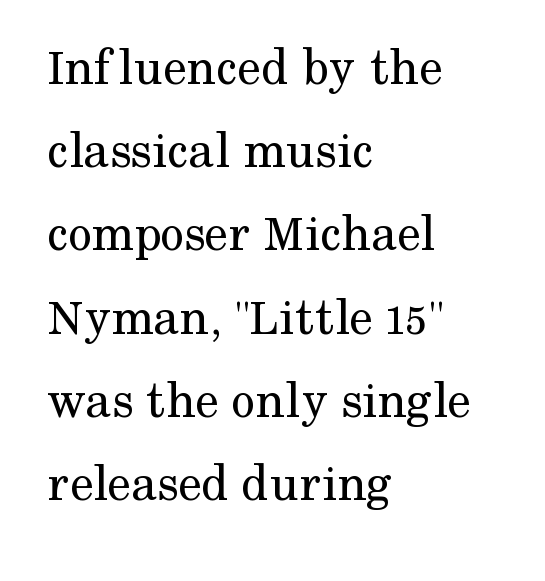
The image shows 53 px regular-weight serif type, upright; set left-aligned, normal line spacing (1.57x), normal letter spacing, not underlined; medium stroke contrast and a medium x-height.
